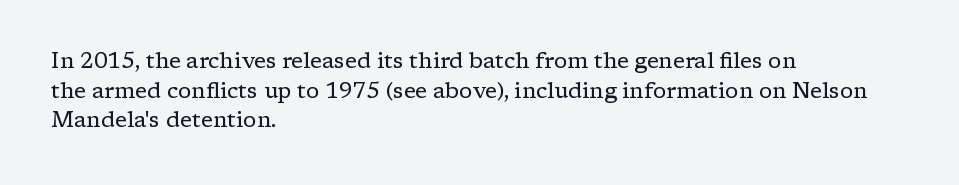
Q: Is the text bold? A: No.
Q: Is the text italic (slanted)? A: No, it is upright.
Q: Is the text underlined? A: No.
Q: How is the paragraph aligned? A: Left-aligned.
Q: Is the spacing between letters normal or unusually wide? A: Normal.
Q: Is the spacing between lines tight, normal or loose? A: Normal.
